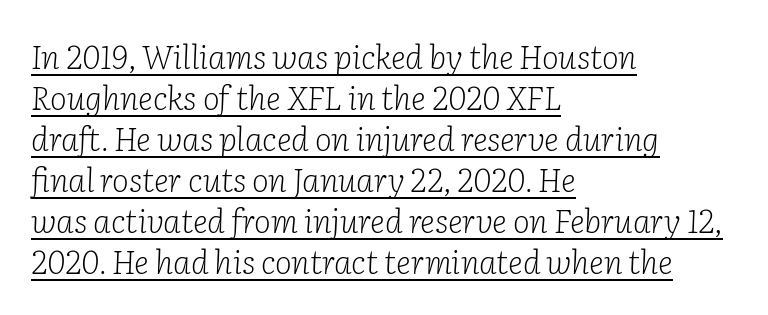
Q: Is the text bold? A: No.
Q: Is the text italic (slanted)? A: Yes, it leans right by about 2 degrees.
Q: Is the typeface a serif or a sans-serif typeface? A: Serif.
Q: Is the text underlined? A: Yes.
Q: How is the paragraph aligned? A: Left-aligned.
Q: Is the spacing between letters normal or unusually wide? A: Normal.
Q: Is the spacing between lines tight, normal or loose? A: Normal.
Q: Width (condensed, normal, or wide)? A: Normal.
Q: Stroke contrast? A: Low.
Q: x-height? A: Medium.
Q: Monospaced? A: No.
